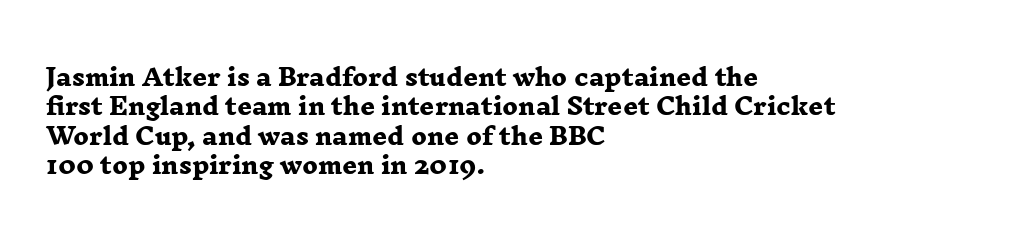
The image shows 23 px bold type; set left-aligned, normal line spacing (1.28x), normal letter spacing, not underlined.
